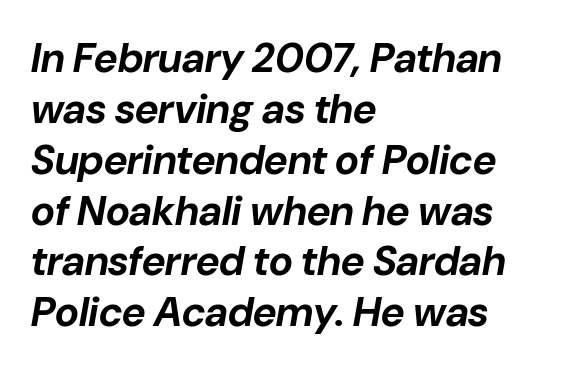
Weight check: bold — yes, fully. Horizontally, the lines are justified to the leading edge only. The passage shown is typed in a proportional face where columns would drift. The line texture is even and compact thanks to regular tracking.
